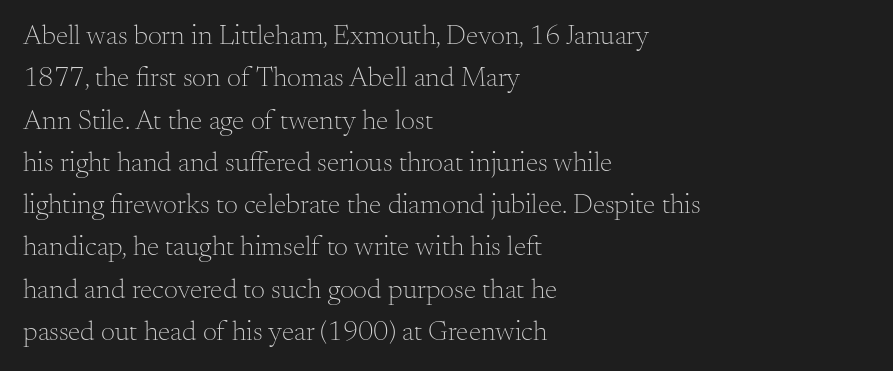
{"serif": "yes", "italic": "no", "bold": "no", "weight": "light", "width": "normal", "stroke_contrast": "medium", "x_height": "small", "monospaced": "no", "underline": "no", "align": "left", "line_spacing": "normal", "line_spacing_ratio": 1.51, "letter_spacing": "normal", "letter_spacing_em": 0.0, "glyph_px": 28}
